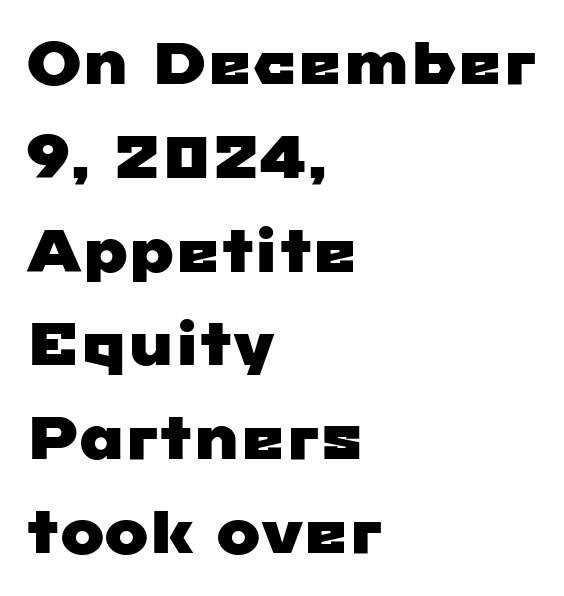
The passage shown is not underscored anywhere. Spacing verdict: proportional, widths tailored to each character. Visually the block forms a straight wall on the left and a jagged coastline on the right. Serif or sans? Sans — the stroke terminals are bare.
